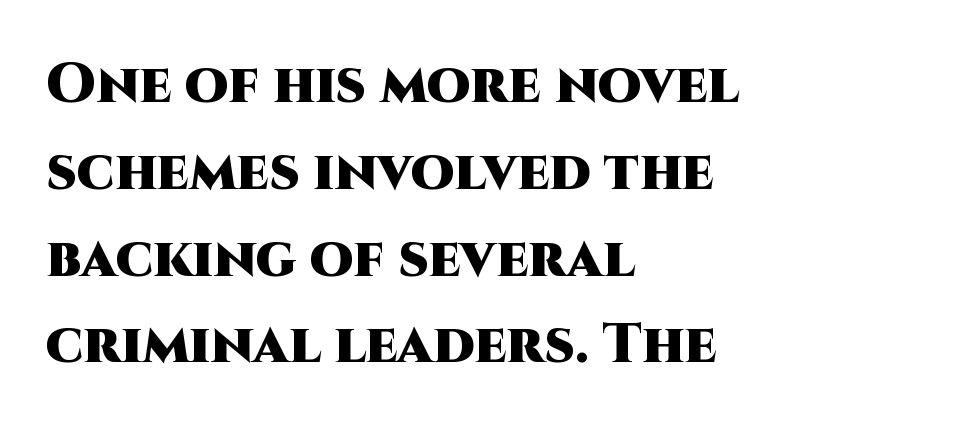
The image shows 56 px heavy sans-serif type, upright; set left-aligned, normal line spacing (1.55x), normal letter spacing, not underlined; high stroke contrast and a large x-height.
